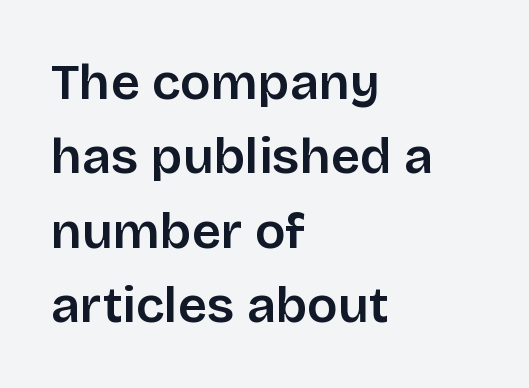
Q: Is the text italic (slanted)? A: No, it is upright.
Q: Is the typeface a serif or a sans-serif typeface? A: Sans-serif.
Q: Is the text underlined? A: No.
Q: How is the paragraph aligned? A: Left-aligned.
Q: Is the spacing between letters normal or unusually wide? A: Normal.
Q: Is the spacing between lines tight, normal or loose? A: Normal.
Q: Width (condensed, normal, or wide)? A: Normal.
Q: Stroke contrast? A: Low.
Q: x-height? A: Large.
Q: Monospaced? A: No.
